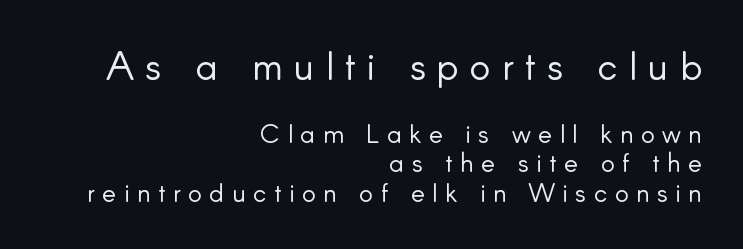
{"serif": "no", "italic": "no", "bold": "no", "weight": "light", "width": "normal", "stroke_contrast": "low", "x_height": "small", "monospaced": "no", "underline": "no", "align": "right", "line_spacing": "tight", "line_spacing_ratio": 1.14, "letter_spacing": "wide", "letter_spacing_em": 0.29, "larger_block": "first", "size_ratio": 1.5, "glyph_px": 39}
